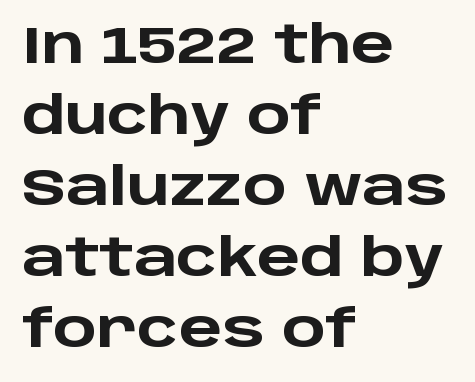
The image shows 51 px heavy, wide sans-serif type, upright; set left-aligned, normal line spacing (1.39x), normal letter spacing, not underlined; low stroke contrast and a large x-height.
